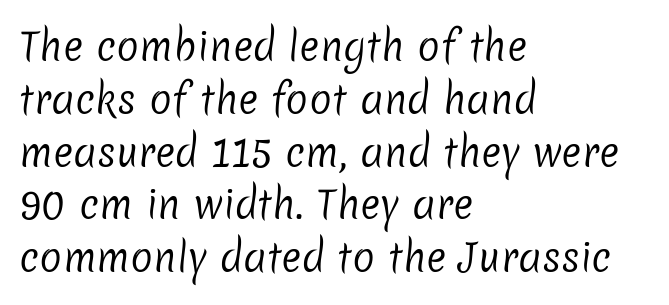
The image shows 38 px regular-weight sans-serif type; set left-aligned, normal line spacing (1.39x), normal letter spacing, not underlined; low stroke contrast and a medium x-height.
